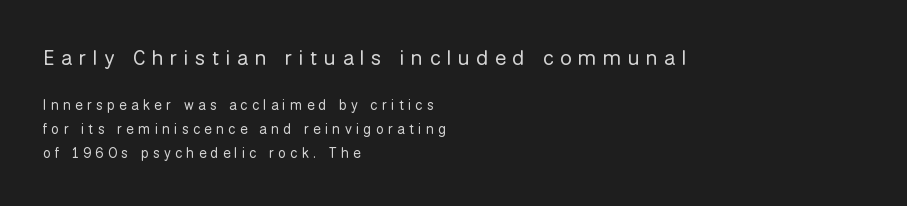
The image shows 21 px text type, upright; set left-aligned, normal line spacing (1.69x), unusually wide letter spacing (+0.31 em), not underlined; the first (top) block is 1.5x larger.
